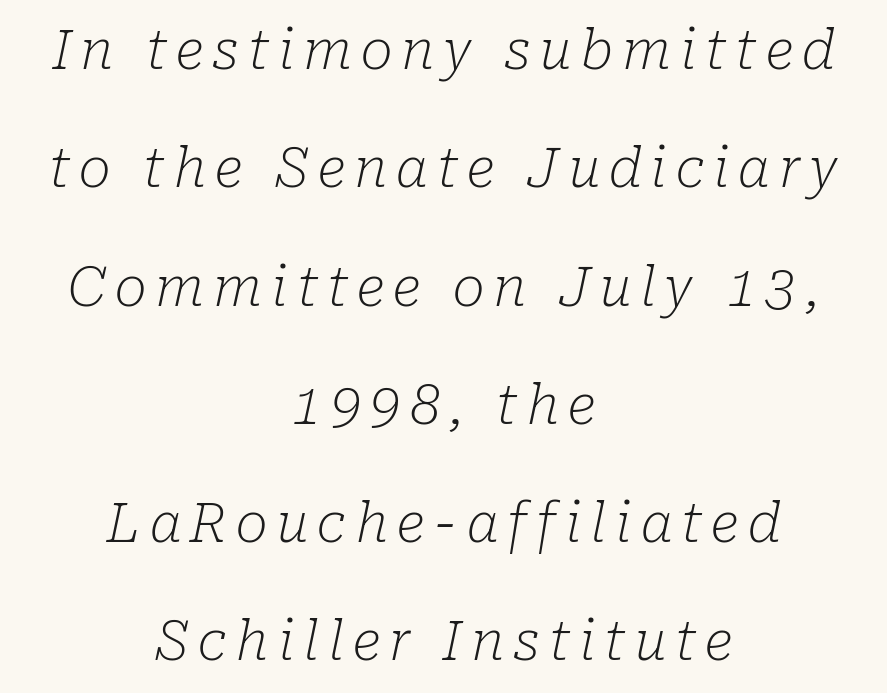
{"serif": "yes", "italic": "yes", "lean": "right", "slant_degrees": 10, "bold": "no", "weight": "light", "width": "normal", "stroke_contrast": "low", "x_height": "medium", "monospaced": "no", "underline": "no", "align": "center", "line_spacing": "loose", "line_spacing_ratio": 2.19, "glyph_px": 54}
